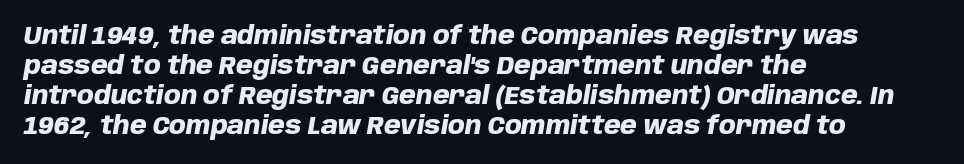
{"italic": "yes", "lean": "right", "slant_degrees": 10, "bold": "yes", "underline": "no", "align": "left", "line_spacing": "normal", "line_spacing_ratio": 1.25, "letter_spacing": "normal", "letter_spacing_em": 0.0, "glyph_px": 24}
